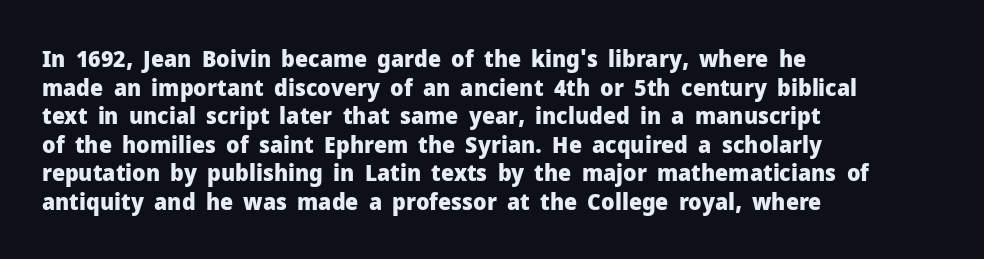
Every character sits straight up, as roman type does. Stroke thickness is high; the sample reads as a true bold. Inter-character spacing is left at the font's built-in metrics. Casual observation: everything's shoved over to the left. The specimen omits any rule beneath the text block's lines.
